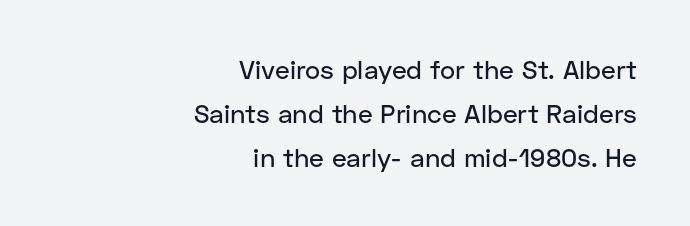
The image shows 26 px text type, upright; set right-aligned, normal line spacing (1.69x), normal letter spacing, not underlined.
